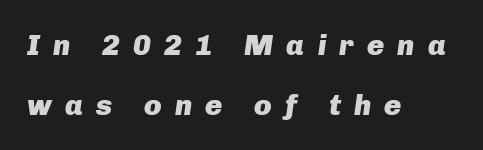
Q: Is the text bold? A: Yes.
Q: Is the text italic (slanted)? A: Yes, it leans right by about 8 degrees.
Q: Is the text underlined? A: No.
Q: How is the paragraph aligned? A: Left-aligned.
Q: Is the spacing between letters normal or unusually wide? A: Unusually wide.
Q: Is the spacing between lines tight, normal or loose? A: Loose.
Q: Width (condensed, normal, or wide)? A: Normal.
Q: Stroke contrast? A: Low.
Q: x-height? A: Medium.
Q: Monospaced? A: No.
